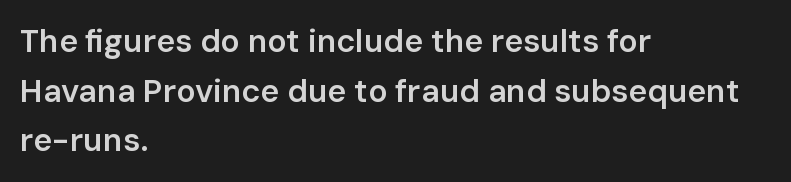
The image shows 32 px semibold sans-serif type, upright; set left-aligned, normal line spacing (1.55x), normal letter spacing, not underlined; low stroke contrast and a medium x-height.
